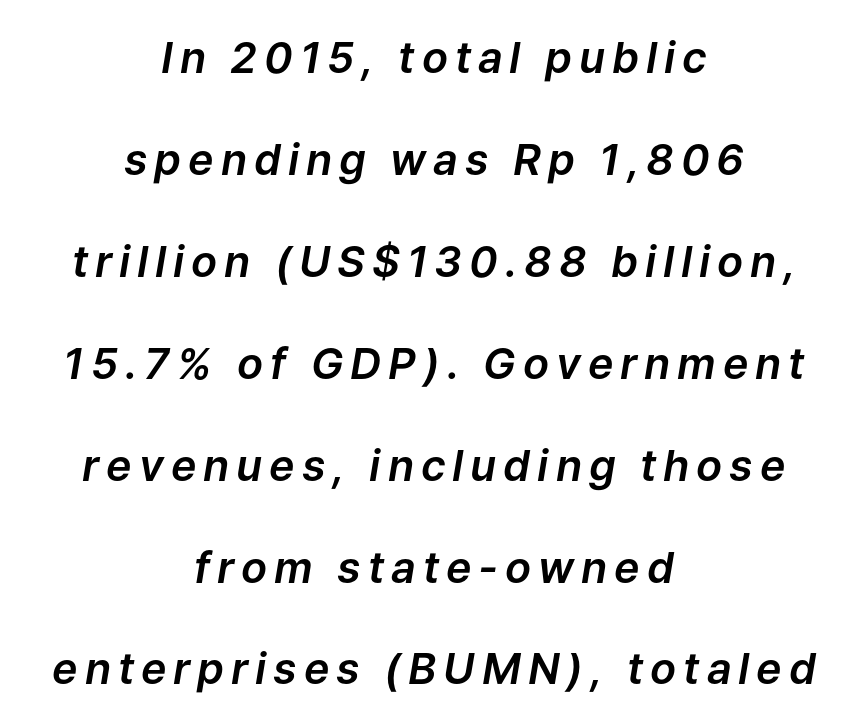
{"italic": "yes", "lean": "right", "slant_degrees": 9, "width": "normal", "stroke_contrast": "low", "x_height": "medium", "monospaced": "no", "underline": "no", "align": "center", "line_spacing": "loose", "line_spacing_ratio": 2.37, "glyph_px": 43}
